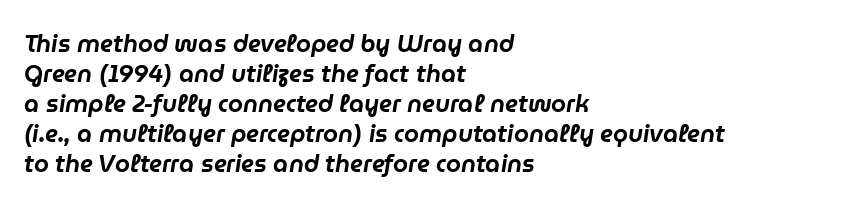
Alignment: flush left. Is there much room between lines? A standard amount, neither cramped nor airy. How are the letters spaced? Ordinarily, with no added tracking. The baseline area is clear. Tall strokes in this sample are angled rather than plumb.
